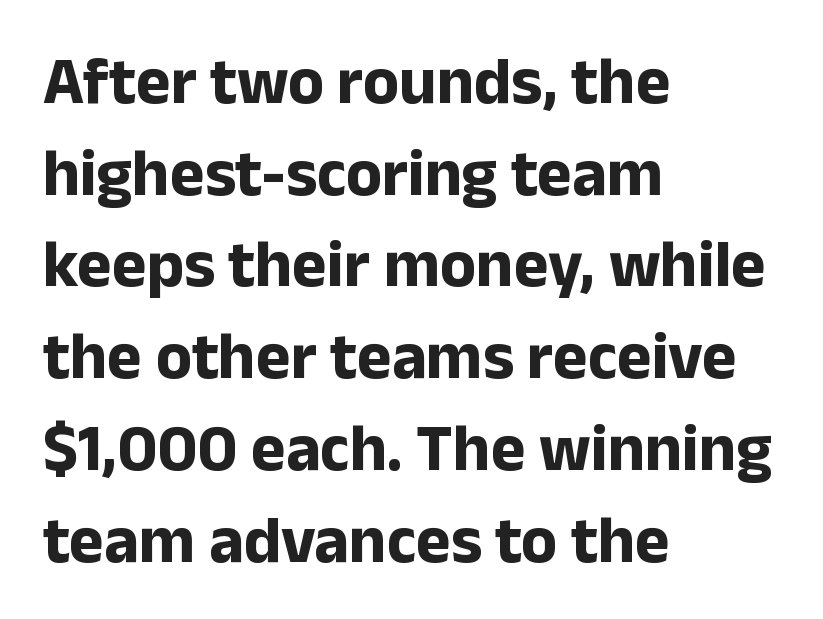
{"serif": "no", "italic": "no", "bold": "yes", "weight": "bold", "width": "normal", "stroke_contrast": "low", "x_height": "medium", "monospaced": "no", "underline": "no", "align": "left", "line_spacing": "normal", "line_spacing_ratio": 1.39, "letter_spacing": "normal", "letter_spacing_em": 0.0, "glyph_px": 66}
